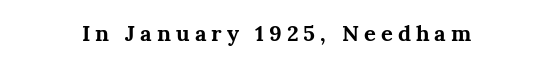
Q: Is the text bold? A: Yes.
Q: Is the text italic (slanted)? A: No, it is upright.
Q: Is the text underlined? A: No.
Q: Is the spacing between letters normal or unusually wide? A: Unusually wide.
